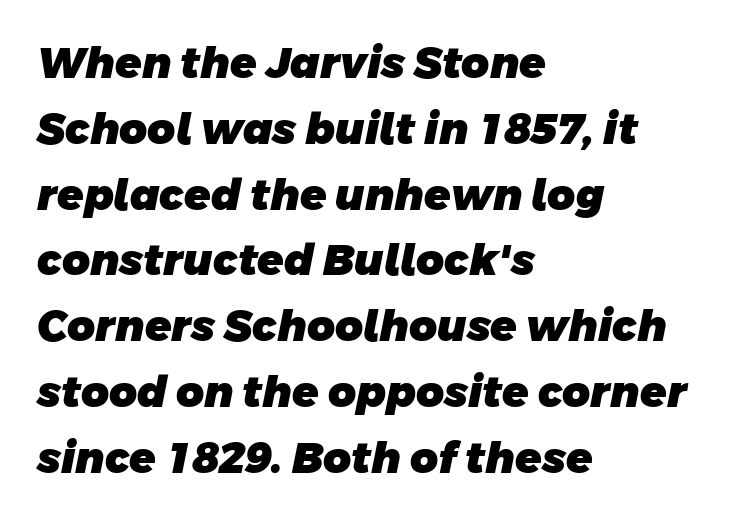
{"serif": "no", "bold": "yes", "weight": "heavy", "width": "normal", "stroke_contrast": "low", "x_height": "large", "monospaced": "no", "underline": "no", "align": "left", "line_spacing": "normal", "line_spacing_ratio": 1.53, "letter_spacing": "normal", "letter_spacing_em": 0.0, "glyph_px": 43}
